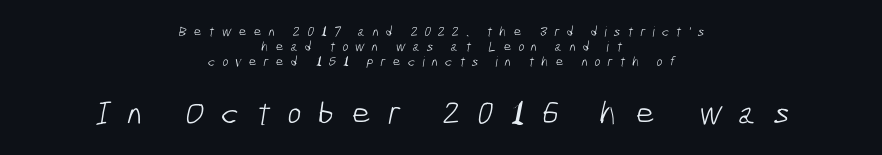
This is sans-serif lettering, the kind often seen on screens and signage. The rag falls on both sides of this text block equally. Honestly, there is no underline to notice here at all. Think standard paragraph weight, or any step lighter than that. Leading: reduced. Block two is the big one; block one sits smaller above it.
